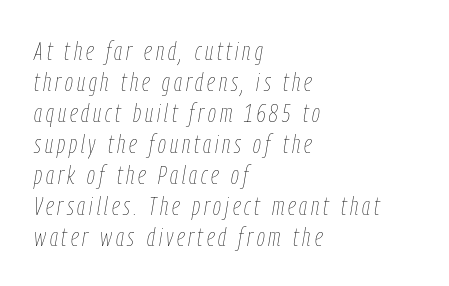
{"italic": "yes", "lean": "right", "slant_degrees": 9, "bold": "no", "underline": "no", "align": "left", "line_spacing_ratio": 1.19, "glyph_px": 26}
